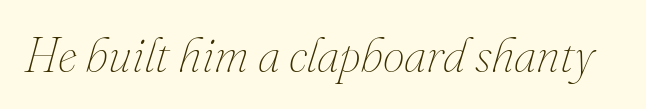
Quick note: italic. Think of a printed novel: that variable character pitch is what you see here. Letters rest on an invisible, unmarked baseline. In terms of letterspacing, this is plain default setting. The characters are drawn with everyday or finer stroke widths.
